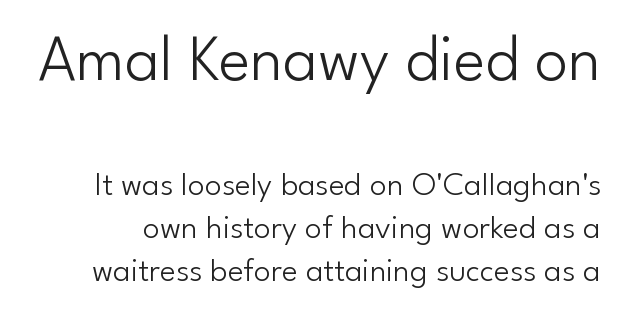
The image shows 67 px light sans-serif type, upright; set normal line spacing (1.26x), normal letter spacing, not underlined; the first (top) block is 1.97x larger; low stroke contrast and a small x-height.
